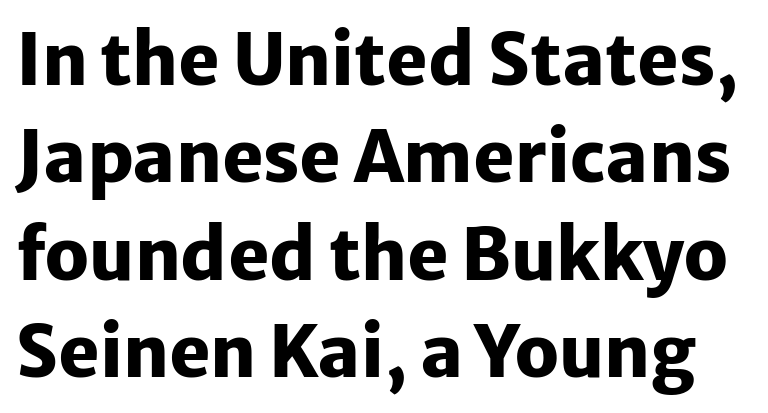
{"serif": "no", "italic": "no", "bold": "yes", "weight": "heavy", "width": "normal", "stroke_contrast": "low", "x_height": "medium", "monospaced": "no", "underline": "no", "line_spacing": "normal", "line_spacing_ratio": 1.39, "letter_spacing": "normal", "letter_spacing_em": 0.0, "glyph_px": 70}
